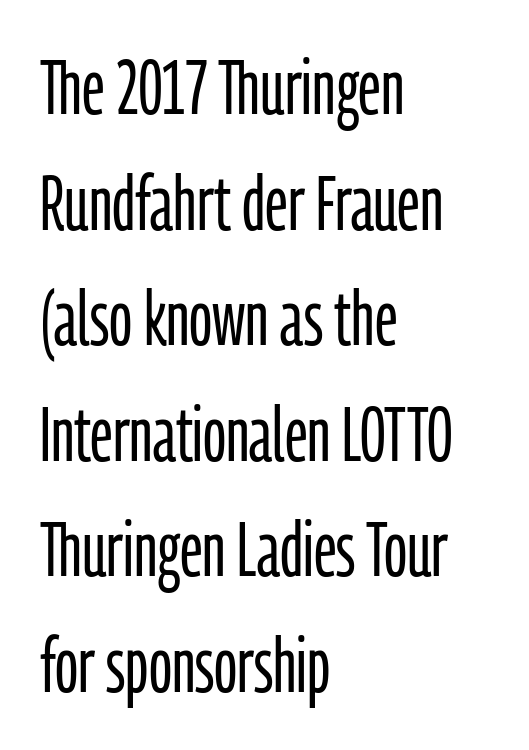
Q: Is the text bold? A: No.
Q: Is the text italic (slanted)? A: No, it is upright.
Q: Is the typeface a serif or a sans-serif typeface? A: Sans-serif.
Q: Is the text underlined? A: No.
Q: How is the paragraph aligned? A: Left-aligned.
Q: Is the spacing between letters normal or unusually wide? A: Normal.
Q: Is the spacing between lines tight, normal or loose? A: Normal.
Q: Width (condensed, normal, or wide)? A: Condensed.
Q: Stroke contrast? A: Low.
Q: x-height? A: Medium.
Q: Monospaced? A: No.
